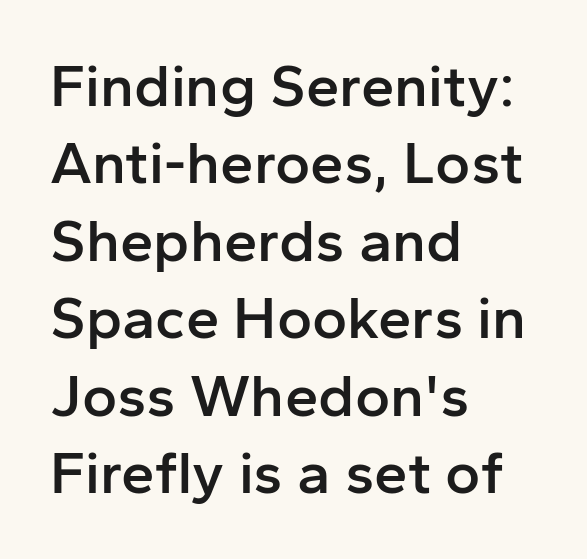
{"serif": "no", "italic": "no", "bold": "semi", "weight": "semibold", "width": "normal", "stroke_contrast": "low", "x_height": "medium", "monospaced": "no", "underline": "no", "align": "left", "line_spacing": "normal", "line_spacing_ratio": 1.29, "letter_spacing": "normal", "letter_spacing_em": 0.0, "glyph_px": 60}
